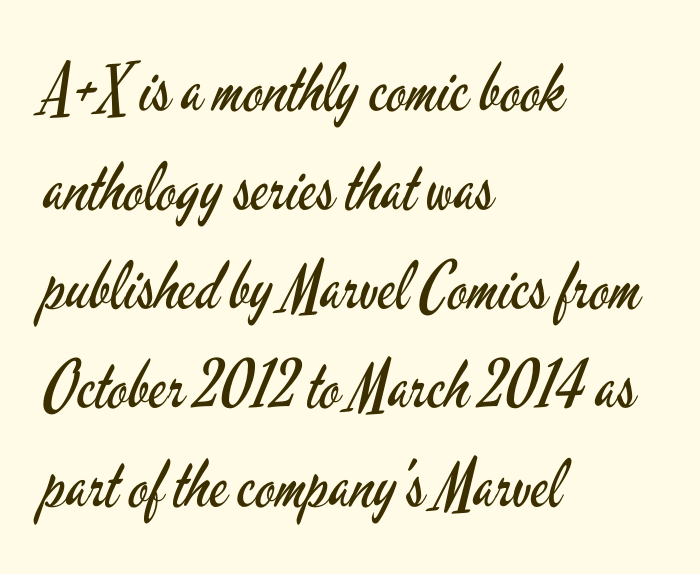
The image shows 66 px regular-weight, condensed sans-serif type; set left-aligned, normal line spacing (1.5x), normal letter spacing, not underlined; low stroke contrast and a small x-height.
